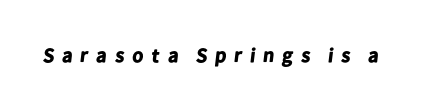
{"bold": "yes", "underline": "no", "letter_spacing": "wide", "letter_spacing_em": 0.33, "glyph_px": 20}
